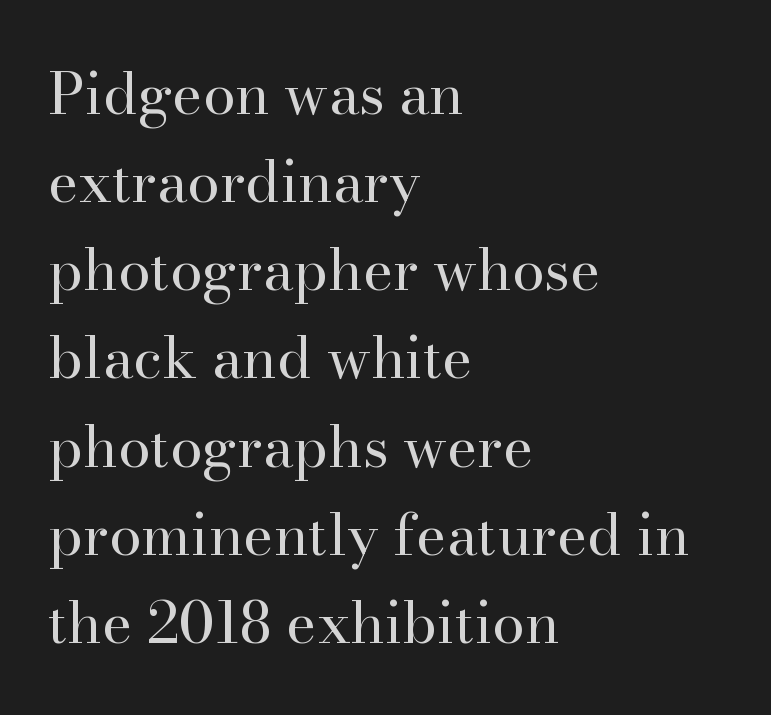
The lines are quadded left. Only glyphs here, with clear space below each row. Vertically, the passage feels balanced, rows spaced as you'd expect. In terms of letterspacing, this is plain default setting. The typeface chosen for these lines features serifs. The lettering holds an erect, upright posture throughout.
